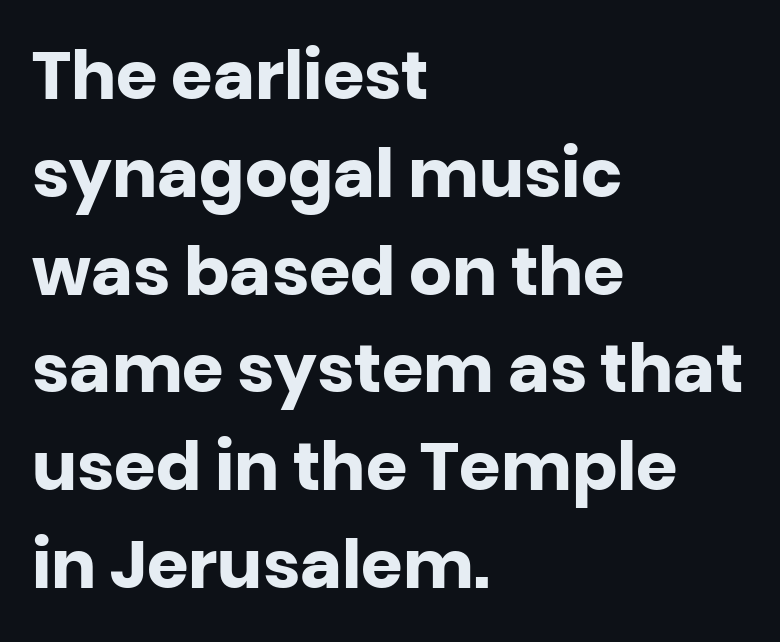
The image shows 67 px heavy sans-serif type, upright; set left-aligned, normal line spacing (1.46x), normal letter spacing, not underlined; low stroke contrast and a large x-height.
